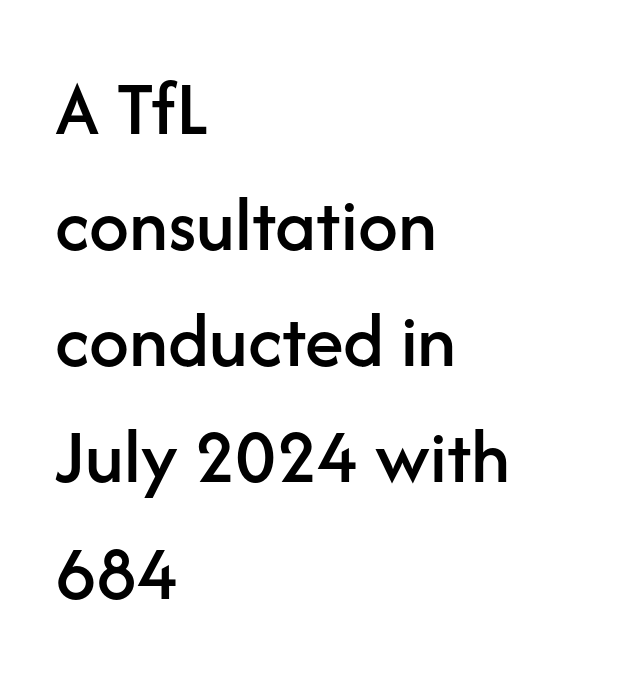
Q: Is the text italic (slanted)? A: No, it is upright.
Q: Is the typeface a serif or a sans-serif typeface? A: Sans-serif.
Q: Is the text underlined? A: No.
Q: How is the paragraph aligned? A: Left-aligned.
Q: Is the spacing between letters normal or unusually wide? A: Normal.
Q: Is the spacing between lines tight, normal or loose? A: Normal.
Q: Width (condensed, normal, or wide)? A: Normal.
Q: Stroke contrast? A: Low.
Q: x-height? A: Medium.
Q: Monospaced? A: No.
